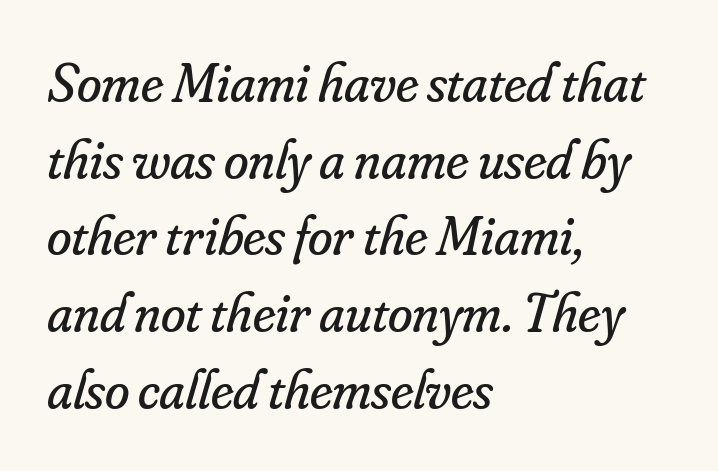
The image shows 56 px regular-weight serif type, italic (leaning right); set left-aligned, normal line spacing (1.37x), normal letter spacing, not underlined; low stroke contrast and a small x-height.
